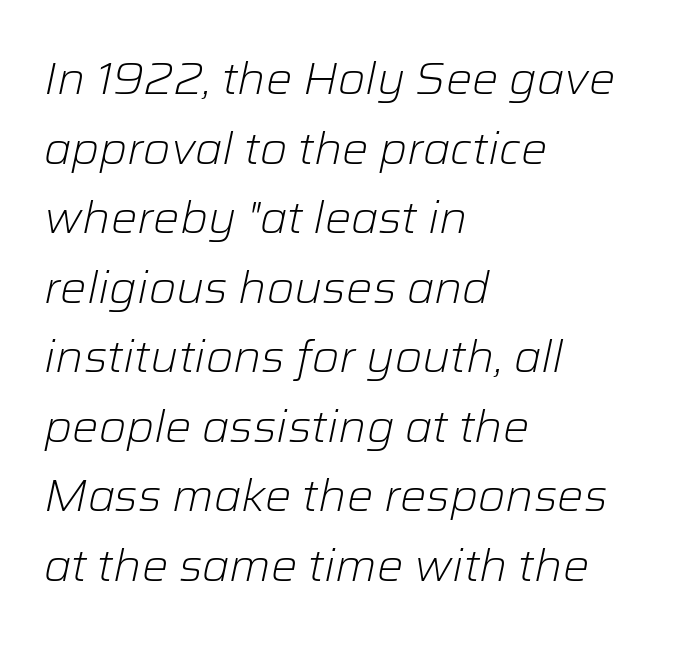
Q: Is the text bold? A: No.
Q: Is the text italic (slanted)? A: Yes, it leans right by about 12 degrees.
Q: Is the text underlined? A: No.
Q: How is the paragraph aligned? A: Left-aligned.
Q: Is the spacing between letters normal or unusually wide? A: Normal.
Q: Is the spacing between lines tight, normal or loose? A: Normal.
Q: Width (condensed, normal, or wide)? A: Normal.
Q: Stroke contrast? A: Low.
Q: x-height? A: Medium.
Q: Monospaced? A: No.
